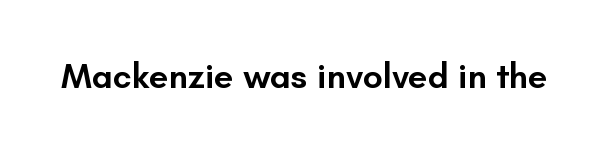
The image shows 35 px semibold sans-serif type, upright; set normal letter spacing, not underlined; low stroke contrast and a small x-height.
